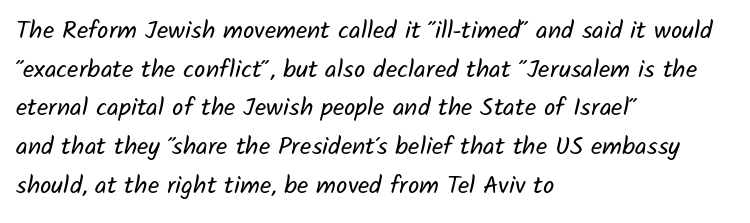
The face looks like a standard text weight, possibly lighter. How are the letters spaced? Ordinarily, with no added tracking. The paragraph has a hard left edge and a soft right edge. The specimen omits any rule beneath the text block's lines. Is there much room between lines? A standard amount, neither cramped nor airy.
